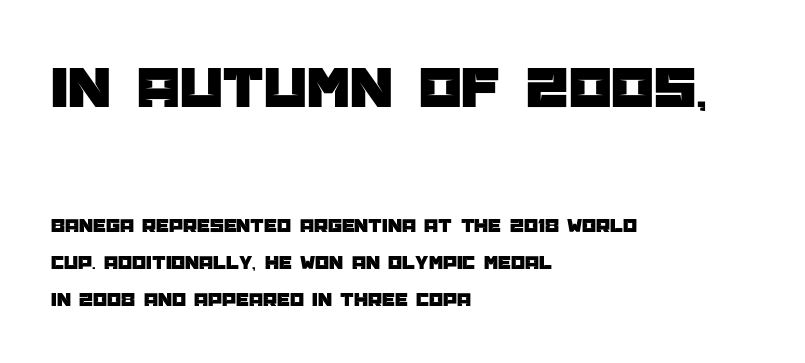
Q: Is the text italic (slanted)? A: No, it is upright.
Q: Is the typeface a serif or a sans-serif typeface? A: Sans-serif.
Q: Is the text underlined? A: No.
Q: How is the paragraph aligned? A: Left-aligned.
Q: Is the spacing between letters normal or unusually wide? A: Normal.
Q: Which block of text is set in a larger size, the first (top) or the second (bottom)? A: The first (top) one.
Q: Width (condensed, normal, or wide)? A: Normal.
Q: Stroke contrast? A: Low.
Q: x-height? A: Large.
Q: Monospaced? A: No.
